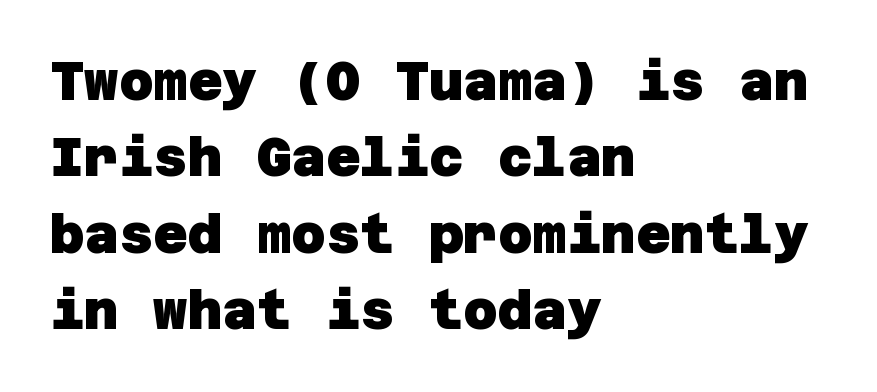
The image shows 53 px heavy sans-serif type; set left-aligned, normal line spacing (1.44x), normal letter spacing, not underlined; low stroke contrast and a large x-height.
